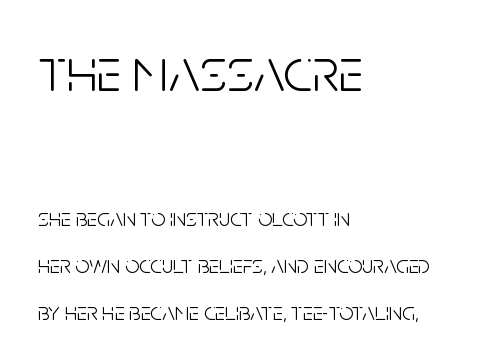
Think standard paragraph weight, or any step lighter than that. Words appear dense and cohesive because spacing is normal. The gap between lines stays unmarked. The more generous point size was reserved for the upper chunk. Character widths vary here, with narrow letters taking less room than wide ones.
